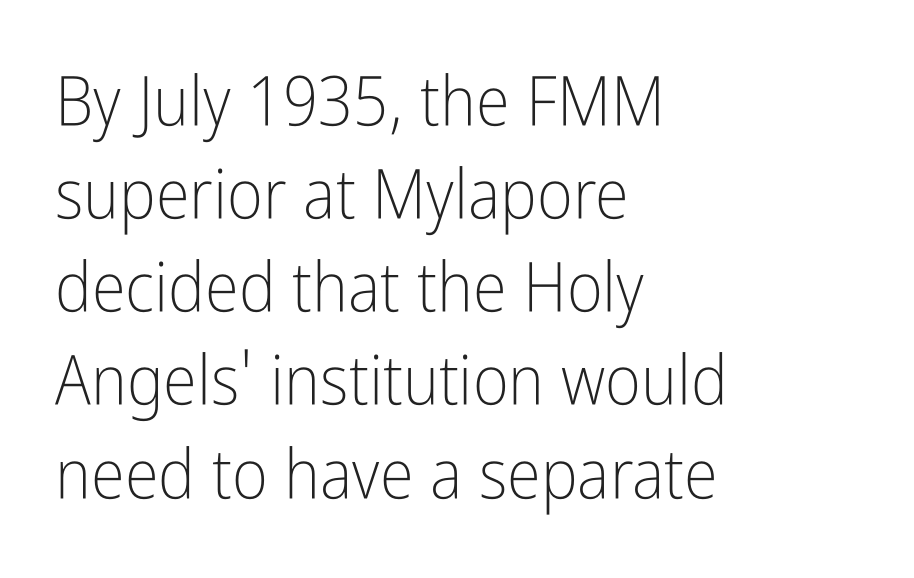
The image shows 69 px light, condensed sans-serif type, upright; set left-aligned, normal line spacing (1.35x), normal letter spacing, not underlined; low stroke contrast and a medium x-height.
